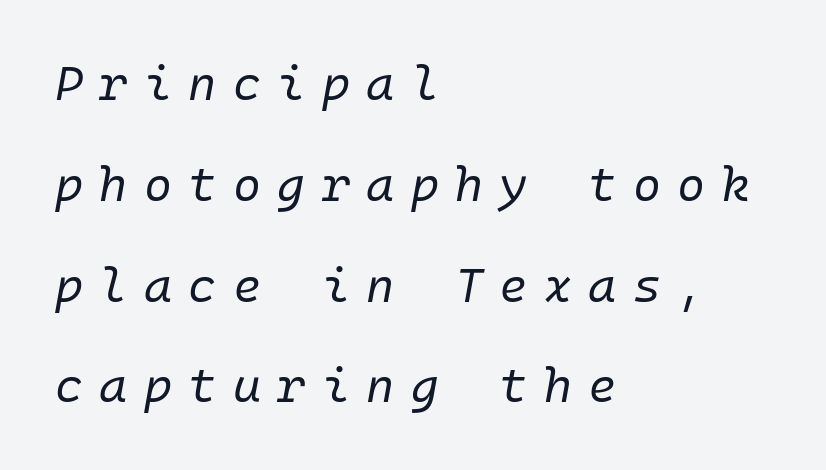
The image shows 48 px regular-weight type, italic (leaning right); set left-aligned, loose line spacing (2.1x), unusually wide letter spacing (+0.34 em), not underlined; low stroke contrast and a medium x-height.
